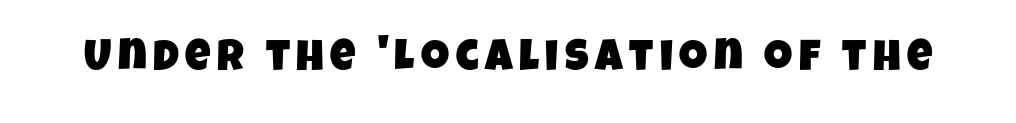
Q: Is the typeface a serif or a sans-serif typeface? A: Sans-serif.
Q: Is the text underlined? A: No.
Q: Width (condensed, normal, or wide)? A: Condensed.
Q: Stroke contrast? A: Low.
Q: x-height? A: Large.
Q: Monospaced? A: No.
